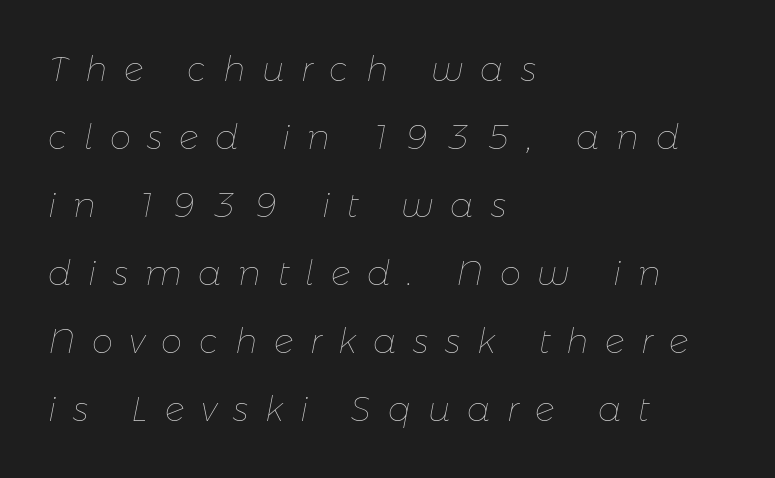
Q: Is the text bold? A: No.
Q: Is the text italic (slanted)? A: Yes, it leans right by about 11 degrees.
Q: Is the text underlined? A: No.
Q: How is the paragraph aligned? A: Left-aligned.
Q: Is the spacing between letters normal or unusually wide? A: Unusually wide.
Q: Is the spacing between lines tight, normal or loose? A: Loose.
Q: Width (condensed, normal, or wide)? A: Normal.
Q: Stroke contrast? A: Low.
Q: x-height? A: Medium.
Q: Monospaced? A: No.
